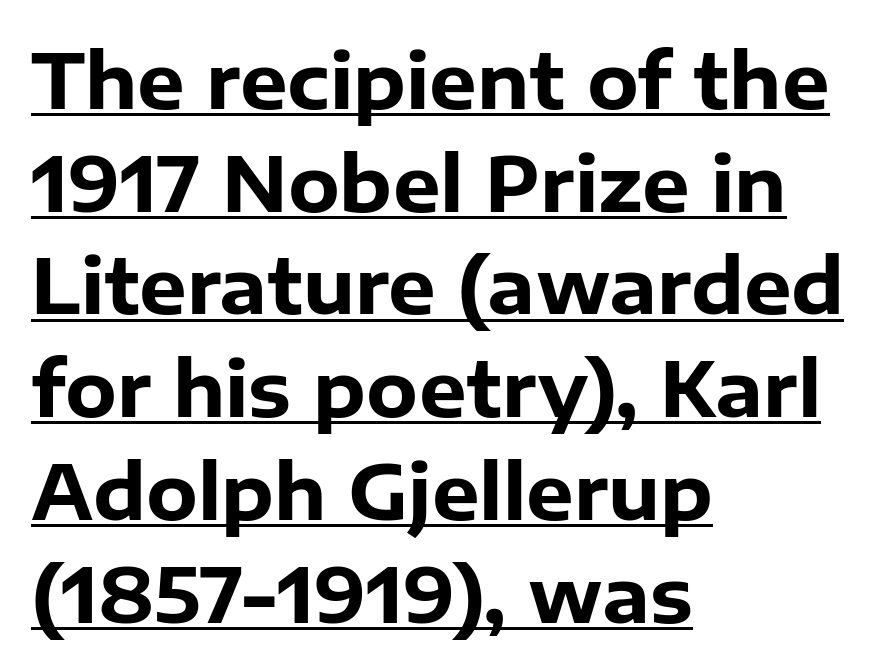
Vertical spacing — default. You can tell it's not italic because the verticals are truly vertical. The face used here is rendered with its standard letterfit. Typesetter's note: full bold, strokes at maximum text heaviness. Layout note: lines flush left. Classification — sans serif.
